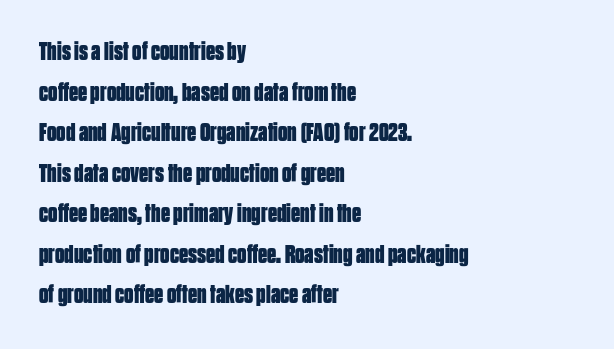
Students, note that the glyphs here touch the page at normal intervals. Lines of text with bare space underneath. Short and long lines alike share a common starting point at left. The font's upright variant was chosen for this text.
